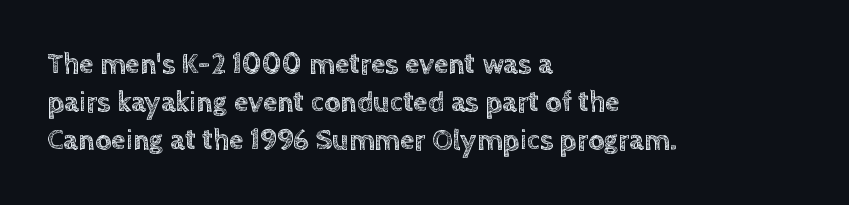
{"italic": "no", "width": "normal", "x_height": "large", "monospaced": "no", "underline": "no", "align": "left", "line_spacing": "normal", "line_spacing_ratio": 1.31, "letter_spacing": "normal", "letter_spacing_em": 0.0, "glyph_px": 29}
